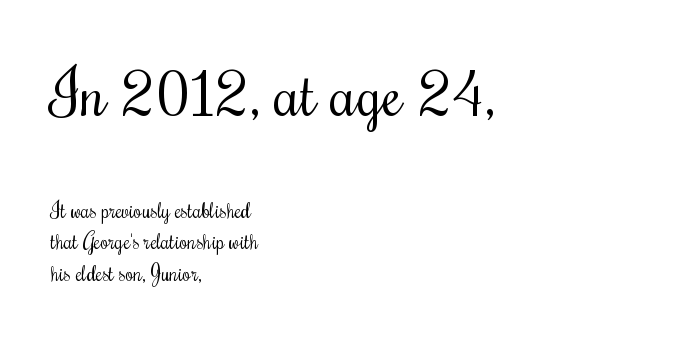
{"serif": "yes", "bold": "no", "weight": "regular", "width": "condensed", "stroke_contrast": "medium", "x_height": "small", "monospaced": "no", "underline": "no", "align": "left", "line_spacing": "normal", "line_spacing_ratio": 1.5, "letter_spacing": "normal", "letter_spacing_em": 0.0, "larger_block": "first", "size_ratio": 3.0, "glyph_px": 63}
